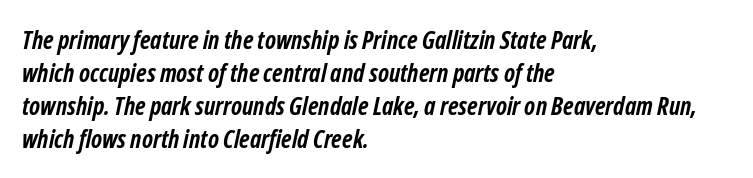
Q: Is the text bold? A: Yes.
Q: Is the text italic (slanted)? A: Yes, it leans right by about 12 degrees.
Q: Is the text underlined? A: No.
Q: How is the paragraph aligned? A: Left-aligned.
Q: Is the spacing between letters normal or unusually wide? A: Normal.
Q: Is the spacing between lines tight, normal or loose? A: Normal.
